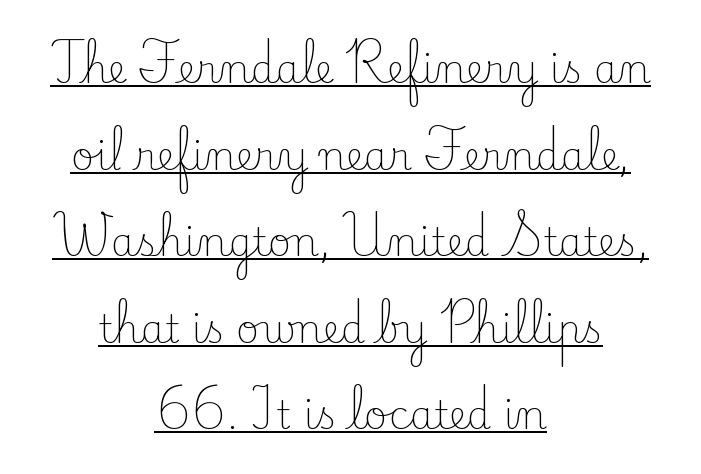
Q: Is the text bold? A: No.
Q: Is the text italic (slanted)? A: No, it is upright.
Q: Is the typeface a serif or a sans-serif typeface? A: Serif.
Q: Is the text underlined? A: Yes.
Q: How is the paragraph aligned? A: Centered.
Q: Is the spacing between letters normal or unusually wide? A: Normal.
Q: Is the spacing between lines tight, normal or loose? A: Loose.
Q: Width (condensed, normal, or wide)? A: Normal.
Q: Stroke contrast? A: Low.
Q: x-height? A: Small.
Q: Monospaced? A: No.
